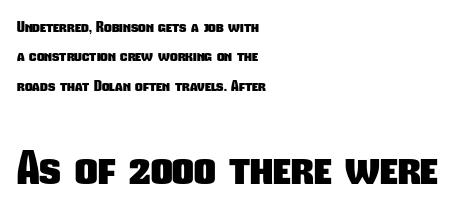
Q: Is the text bold? A: Yes.
Q: Is the typeface a serif or a sans-serif typeface? A: Sans-serif.
Q: Is the text underlined? A: No.
Q: How is the paragraph aligned? A: Left-aligned.
Q: Is the spacing between letters normal or unusually wide? A: Normal.
Q: Is the spacing between lines tight, normal or loose? A: Loose.
Q: Which block of text is set in a larger size, the first (top) or the second (bottom)? A: The second (bottom) one.
Q: Width (condensed, normal, or wide)? A: Condensed.
Q: Stroke contrast? A: Low.
Q: x-height? A: Medium.
Q: Monospaced? A: No.
